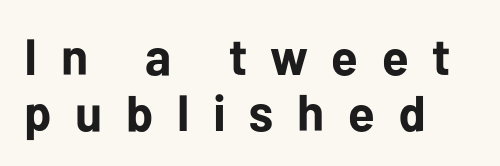
The image shows 51 px bold sans-serif type, upright; set left-aligned, tight line spacing (1.09x), unusually wide letter spacing (+0.46 em), not underlined; low stroke contrast and a medium x-height.
